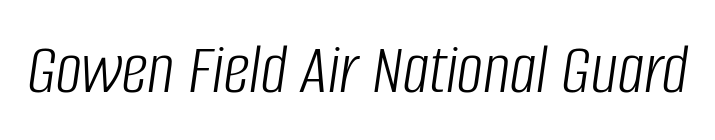
{"italic": "yes", "lean": "right", "slant_degrees": 8, "bold": "no", "weight": "light", "width": "condensed", "stroke_contrast": "low", "x_height": "large", "monospaced": "no", "underline": "no", "letter_spacing": "normal", "letter_spacing_em": 0.0, "glyph_px": 73}
